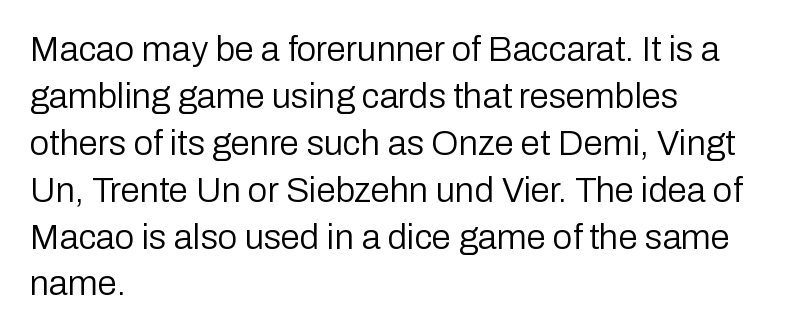
{"serif": "no", "italic": "no", "bold": "no", "weight": "regular", "width": "normal", "stroke_contrast": "low", "x_height": "medium", "monospaced": "no", "underline": "no", "align": "left", "line_spacing": "normal", "line_spacing_ratio": 1.34, "letter_spacing": "normal", "letter_spacing_em": 0.0, "glyph_px": 35}
